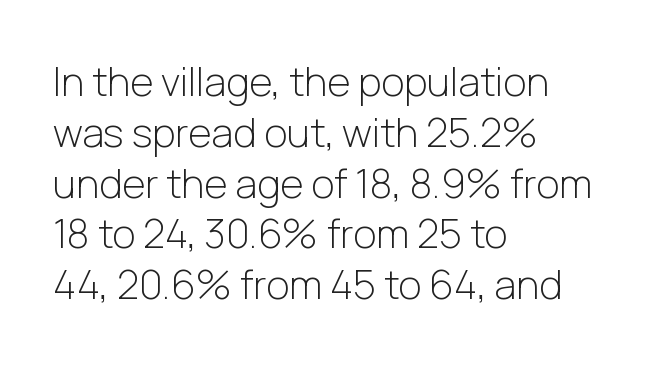
The image shows 40 px light sans-serif type, upright; set left-aligned, normal line spacing (1.27x), normal letter spacing, not underlined; low stroke contrast and a medium x-height.
